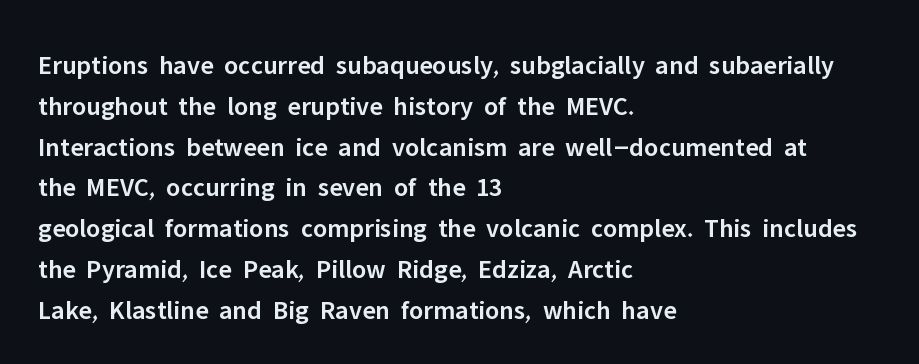
Compared with a centered layout, this one pins lines to the left instead. Compared with typical paragraphs, the rows here are spaced about the same. You can tell it's not italic because the verticals are truly vertical. Bare-footed words on every line. A fair bit of extra ink — the face is semibold, not bold.
